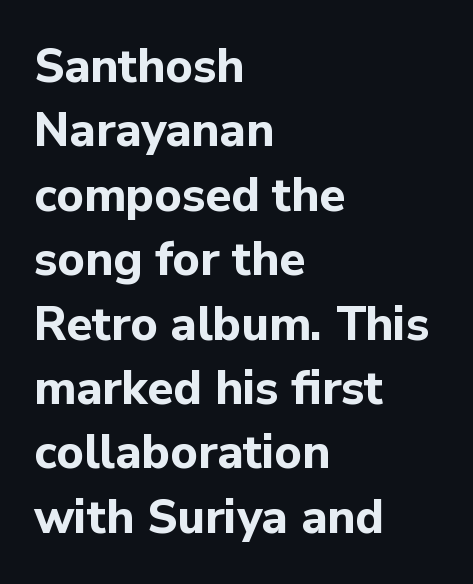
{"serif": "no", "italic": "no", "bold": "yes", "weight": "bold", "width": "normal", "stroke_contrast": "low", "x_height": "medium", "monospaced": "no", "underline": "no", "align": "left", "line_spacing": "normal", "line_spacing_ratio": 1.37, "letter_spacing": "normal", "letter_spacing_em": 0.0, "glyph_px": 47}
